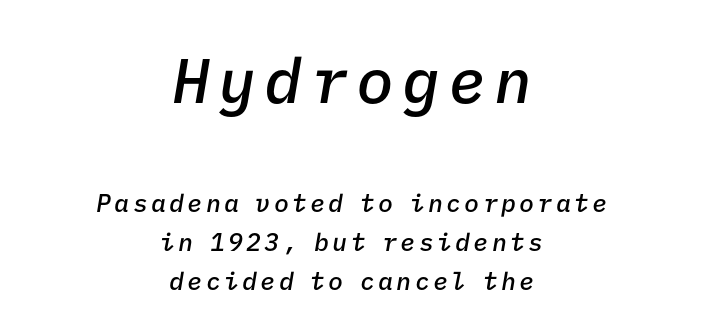
Q: Is the text bold? A: Semi-bold.
Q: Is the text italic (slanted)? A: Yes, it leans right by about 9 degrees.
Q: Is the text underlined? A: No.
Q: How is the paragraph aligned? A: Centered.
Q: Is the spacing between lines tight, normal or loose? A: Normal.
Q: Which block of text is set in a larger size, the first (top) or the second (bottom)? A: The first (top) one.
Q: Width (condensed, normal, or wide)? A: Normal.
Q: Stroke contrast? A: Low.
Q: x-height? A: Medium.
Q: Monospaced? A: Yes.
